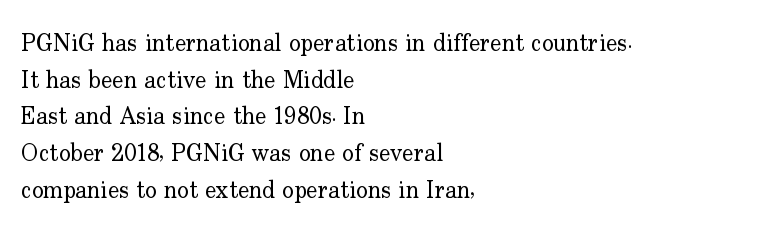
Standard letterfit; no display-style spreading of the glyphs. No chunkiness to these letters — they're not bold. This is roman type, the default non-slanted kind. Does the copy run flush right? No — it runs flush left.
